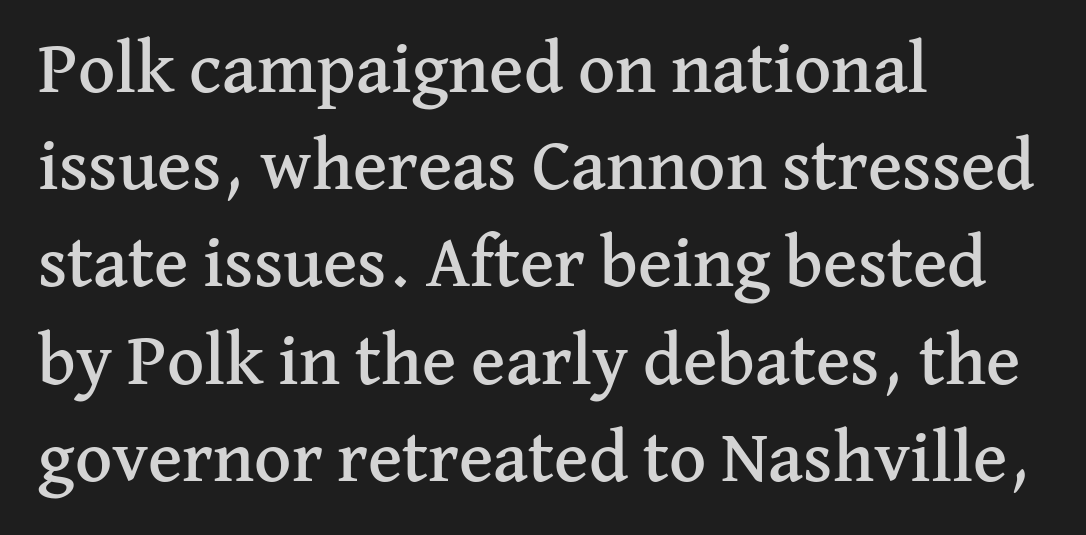
{"serif": "yes", "italic": "no", "width": "normal", "stroke_contrast": "medium", "x_height": "medium", "monospaced": "no", "underline": "no", "align": "left", "line_spacing": "normal", "line_spacing_ratio": 1.35, "letter_spacing": "normal", "letter_spacing_em": 0.0, "glyph_px": 72}
